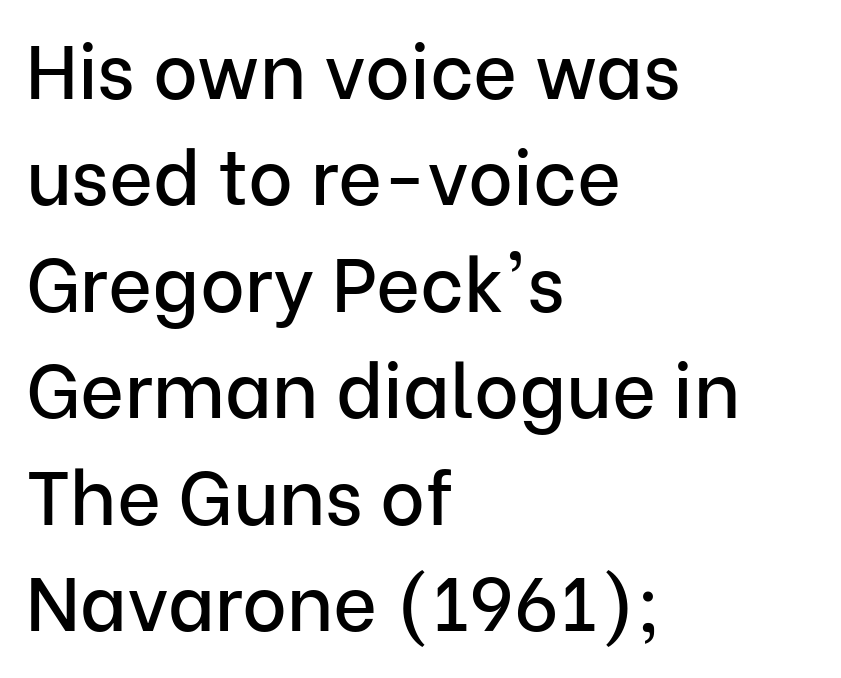
Q: Is the text italic (slanted)? A: No, it is upright.
Q: Is the typeface a serif or a sans-serif typeface? A: Sans-serif.
Q: Is the text underlined? A: No.
Q: How is the paragraph aligned? A: Left-aligned.
Q: Is the spacing between letters normal or unusually wide? A: Normal.
Q: Is the spacing between lines tight, normal or loose? A: Normal.
Q: Width (condensed, normal, or wide)? A: Normal.
Q: Stroke contrast? A: Low.
Q: x-height? A: Medium.
Q: Monospaced? A: No.
